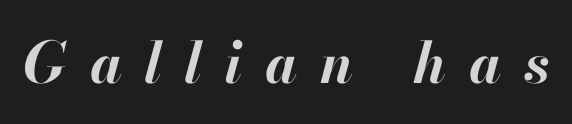
Q: Is the text bold? A: Yes.
Q: Is the text italic (slanted)? A: Yes, it leans right by about 13 degrees.
Q: Is the text underlined? A: No.
Q: Is the spacing between letters normal or unusually wide? A: Unusually wide.
Q: Width (condensed, normal, or wide)? A: Normal.
Q: Stroke contrast? A: High.
Q: x-height? A: Small.
Q: Monospaced? A: No.
